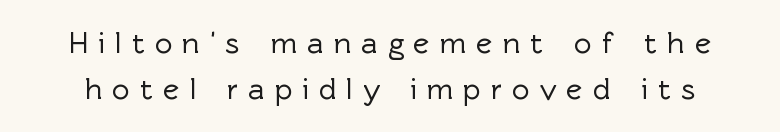
Q: Is the text italic (slanted)? A: No, it is upright.
Q: Is the typeface a serif or a sans-serif typeface? A: Sans-serif.
Q: Is the text underlined? A: No.
Q: Is the spacing between letters normal or unusually wide? A: Unusually wide.
Q: Is the spacing between lines tight, normal or loose? A: Normal.
Q: Width (condensed, normal, or wide)? A: Normal.
Q: x-height? A: Medium.
Q: Monospaced? A: No.
